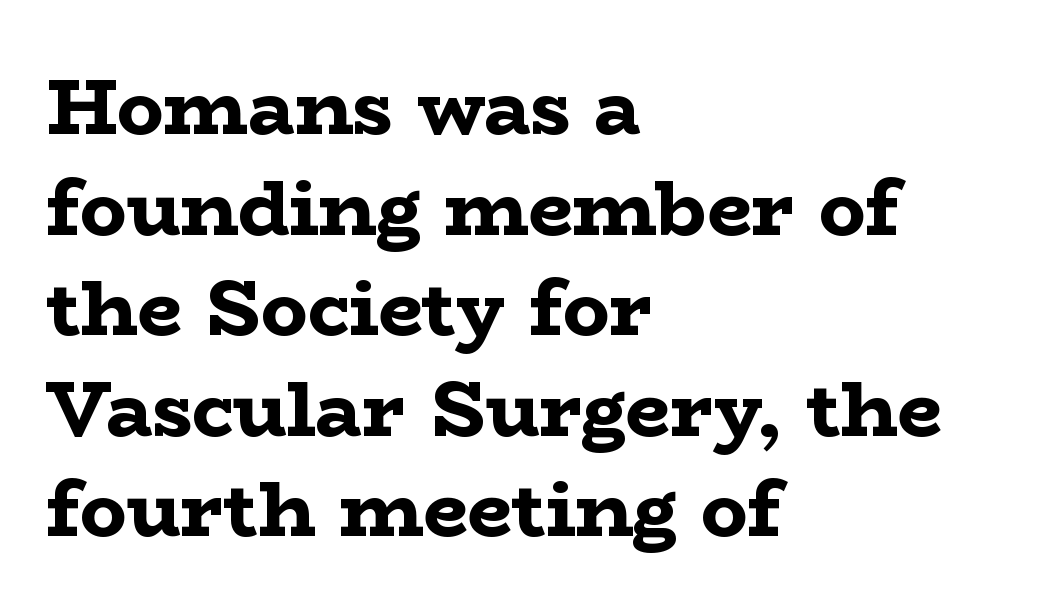
The image shows 78 px bold, wide serif type, upright; set left-aligned, normal line spacing (1.29x), normal letter spacing, not underlined; low stroke contrast and a medium x-height.
